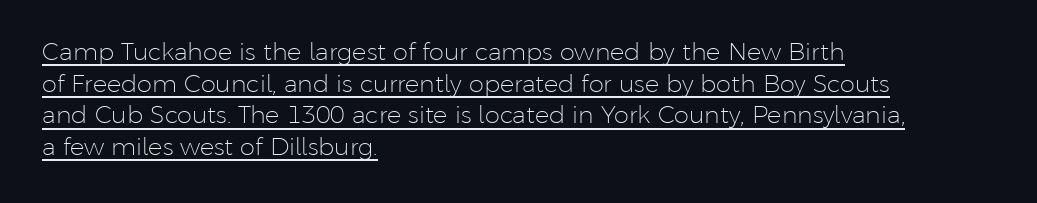
Spacing between characters is what you'd get straight out of the box. Reading down the column, the eye jumps a familiar distance to each next line. Students, observe the line beneath the letters — that is underlining. The weight would be labelled regular, book, light, or lighter still. The passage is arranged the way most books set body copy — flush left.
